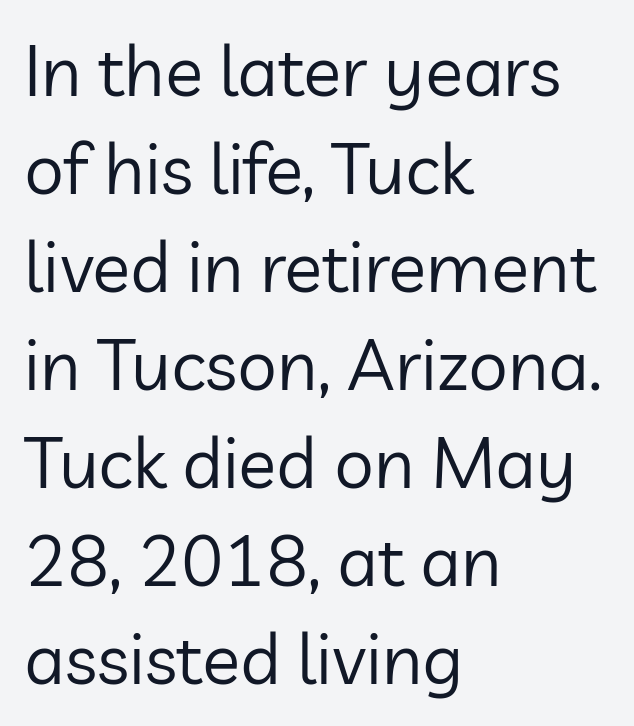
Q: Is the text bold? A: No.
Q: Is the text italic (slanted)? A: No, it is upright.
Q: Is the typeface a serif or a sans-serif typeface? A: Sans-serif.
Q: Is the text underlined? A: No.
Q: How is the paragraph aligned? A: Left-aligned.
Q: Is the spacing between letters normal or unusually wide? A: Normal.
Q: Is the spacing between lines tight, normal or loose? A: Normal.
Q: Width (condensed, normal, or wide)? A: Normal.
Q: Stroke contrast? A: Low.
Q: x-height? A: Medium.
Q: Monospaced? A: No.
